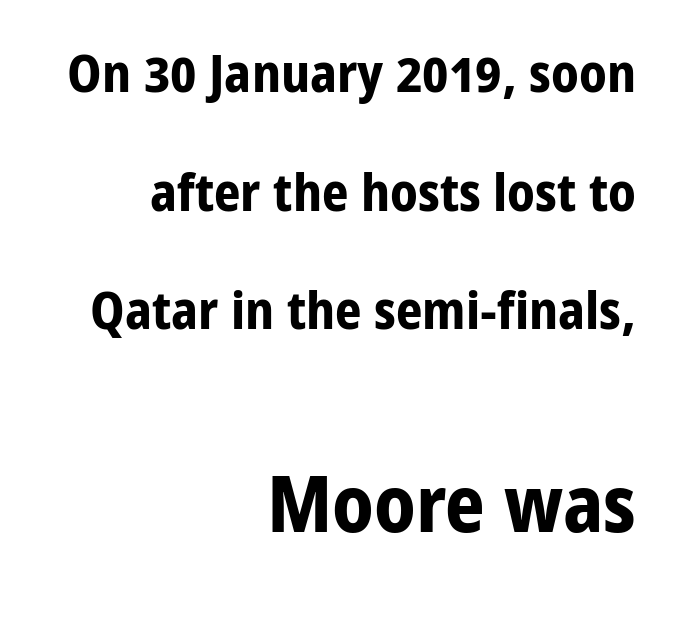
Q: Is the text bold? A: Yes.
Q: Is the text italic (slanted)? A: No, it is upright.
Q: Is the typeface a serif or a sans-serif typeface? A: Sans-serif.
Q: Is the text underlined? A: No.
Q: How is the paragraph aligned? A: Right-aligned.
Q: Is the spacing between letters normal or unusually wide? A: Normal.
Q: Is the spacing between lines tight, normal or loose? A: Loose.
Q: Which block of text is set in a larger size, the first (top) or the second (bottom)? A: The second (bottom) one.
Q: Width (condensed, normal, or wide)? A: Normal.
Q: Stroke contrast? A: Low.
Q: x-height? A: Medium.
Q: Monospaced? A: No.
